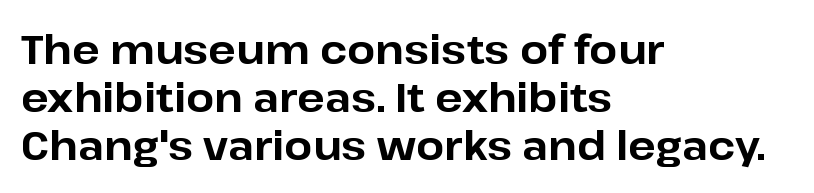
The image shows 40 px bold sans-serif type, upright; set left-aligned, line spacing 1.2x, normal letter spacing, not underlined; low stroke contrast and a medium x-height.
